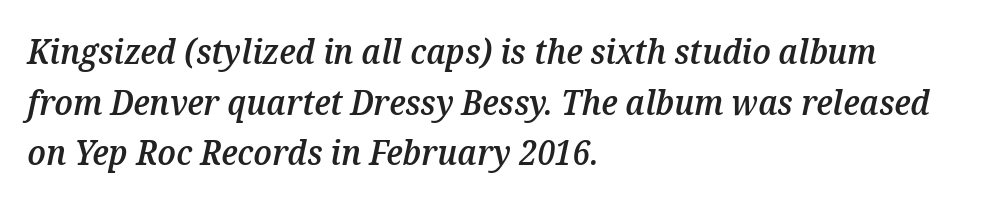
{"italic": "yes", "lean": "right", "slant_degrees": 12, "bold": "semi", "weight": "semibold", "width": "normal", "stroke_contrast": "medium", "x_height": "medium", "monospaced": "no", "underline": "no", "align": "left", "line_spacing": "normal", "line_spacing_ratio": 1.49, "letter_spacing": "normal", "letter_spacing_em": 0.0, "glyph_px": 34}
